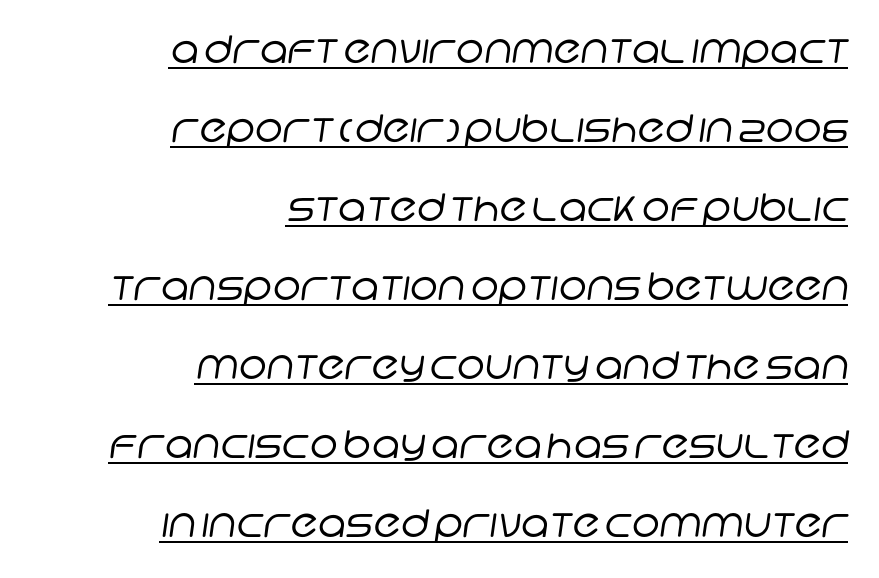
You could not count columns in this text — the font is proportionally spaced. The glyphs are accompanied by a horizontal stroke just below them. The letters look calm and open, with moderate or lighter stems. The font family rendered here belongs to the sans-serif group. Each new line begins a long way beneath the previous one.
